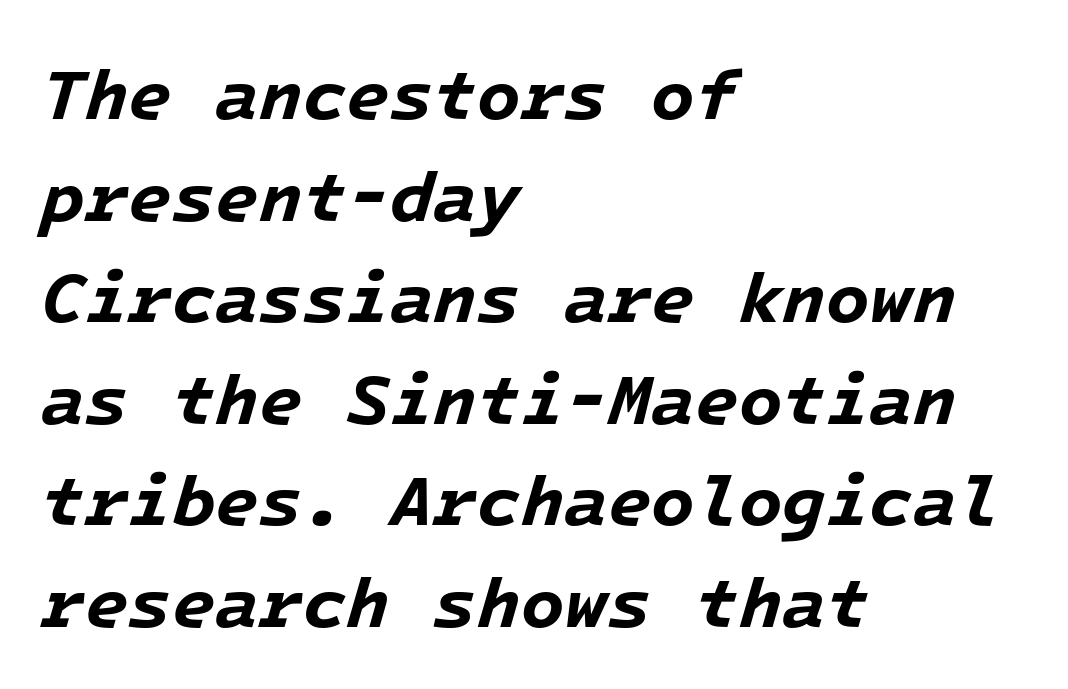
{"italic": "yes", "lean": "right", "slant_degrees": 16, "bold": "yes", "weight": "bold", "width": "normal", "stroke_contrast": "low", "x_height": "medium", "monospaced": "yes", "underline": "no", "align": "left", "line_spacing": "normal", "line_spacing_ratio": 1.43, "letter_spacing": "normal", "letter_spacing_em": 0.0, "glyph_px": 71}
